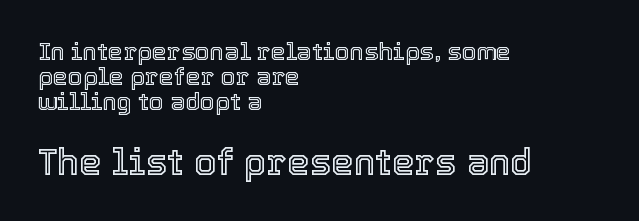
Q: Is the text italic (slanted)? A: No, it is upright.
Q: Is the text underlined? A: No.
Q: How is the paragraph aligned? A: Left-aligned.
Q: Is the spacing between letters normal or unusually wide? A: Normal.
Q: Is the spacing between lines tight, normal or loose? A: Tight.
Q: Which block of text is set in a larger size, the first (top) or the second (bottom)? A: The second (bottom) one.
Q: Width (condensed, normal, or wide)? A: Normal.
Q: x-height? A: Medium.
Q: Monospaced? A: No.
